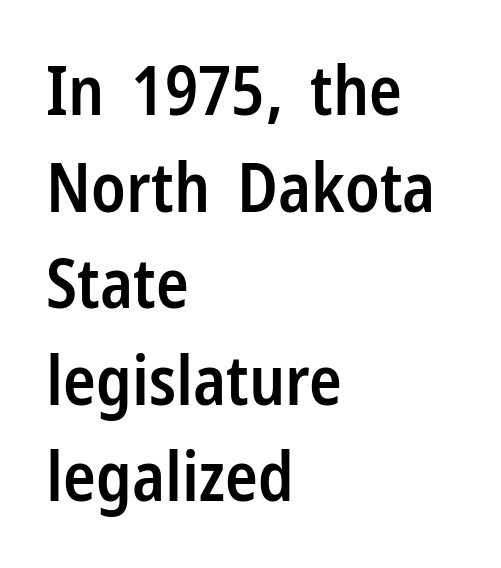
Teacher's note: observe the even left margin — that is flush-left alignment. Does extra space separate the letters? No, they use regular spacing. Descender tails drop into unmarked territory. Regarding leading, the lines here are spaced in the standard way.
